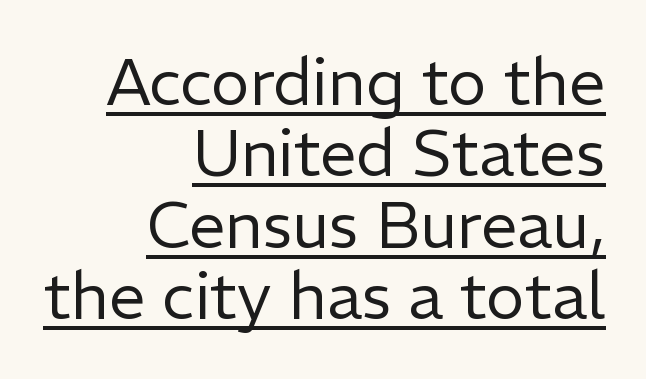
Heft: none added — not bold. Teacher's note: observe the even right margin — that is flush-right alignment. Students, note that the glyphs here touch the page at normal intervals. The typography opts for an upright posture over an oblique one.
